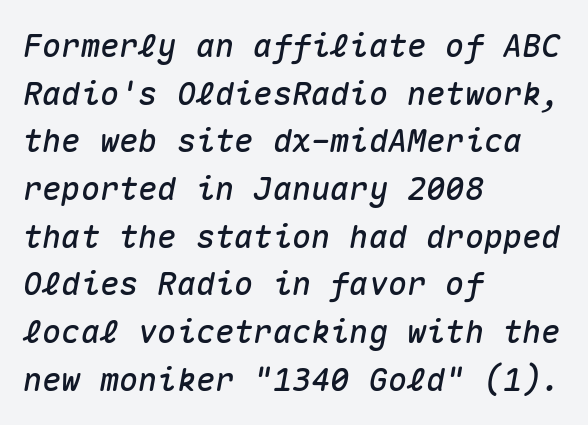
Q: Is the text italic (slanted)? A: Yes, it leans right by about 10 degrees.
Q: Is the text underlined? A: No.
Q: How is the paragraph aligned? A: Left-aligned.
Q: Is the spacing between letters normal or unusually wide? A: Normal.
Q: Is the spacing between lines tight, normal or loose? A: Normal.
Q: Width (condensed, normal, or wide)? A: Normal.
Q: Stroke contrast? A: Medium.
Q: x-height? A: Medium.
Q: Monospaced? A: Yes.
